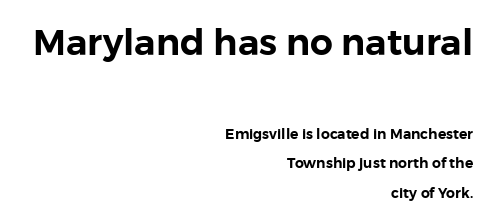
The image shows 36 px sans-serif type, upright; set right-aligned, loose line spacing (2.11x), normal letter spacing, not underlined; the first (top) block is 2.57x larger; low stroke contrast and a medium x-height.
